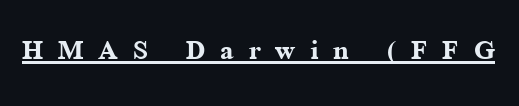
Q: Is the text bold? A: Yes.
Q: Is the text italic (slanted)? A: No, it is upright.
Q: Is the typeface a serif or a sans-serif typeface? A: Serif.
Q: Is the text underlined? A: Yes.
Q: Is the spacing between letters normal or unusually wide? A: Unusually wide.
Q: Width (condensed, normal, or wide)? A: Normal.
Q: Stroke contrast? A: Medium.
Q: x-height? A: Medium.
Q: Monospaced? A: No.
